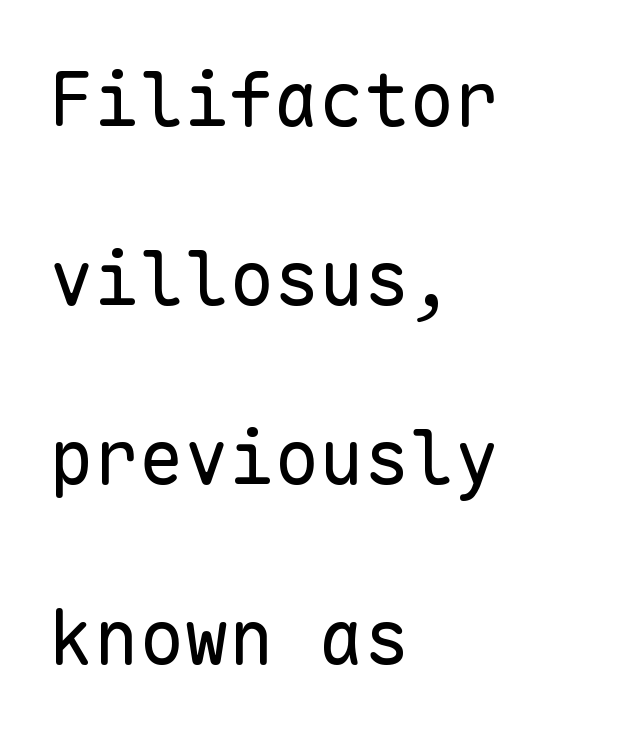
Q: Is the text bold? A: No.
Q: Is the text italic (slanted)? A: No, it is upright.
Q: Is the typeface a serif or a sans-serif typeface? A: Sans-serif.
Q: Is the text underlined? A: No.
Q: How is the paragraph aligned? A: Left-aligned.
Q: Is the spacing between letters normal or unusually wide? A: Normal.
Q: Is the spacing between lines tight, normal or loose? A: Loose.
Q: Width (condensed, normal, or wide)? A: Normal.
Q: Stroke contrast? A: Low.
Q: x-height? A: Medium.
Q: Monospaced? A: Yes.
